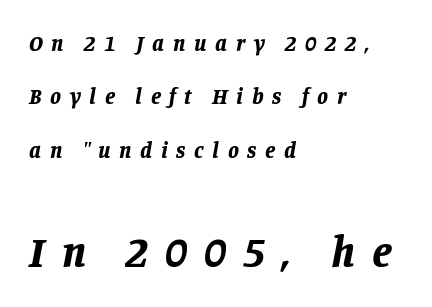
{"italic": "yes", "lean": "right", "slant_degrees": 11, "bold": "yes", "weight": "bold", "width": "normal", "stroke_contrast": "low", "x_height": "large", "monospaced": "no", "underline": "no", "align": "left", "line_spacing": "loose", "line_spacing_ratio": 2.43, "letter_spacing": "wide", "letter_spacing_em": 0.39, "larger_block": "second", "size_ratio": 1.95, "glyph_px": 43}
